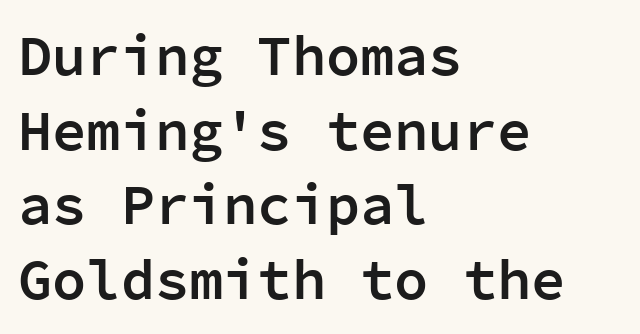
This is roman type, the default non-slanted kind. These lines are set flush left with a ragged right edge. The baseline area is clear. A somewhat darkened texture: the type is semibold rather than bold. Whoever set this chose a conventional vertical rhythm.
